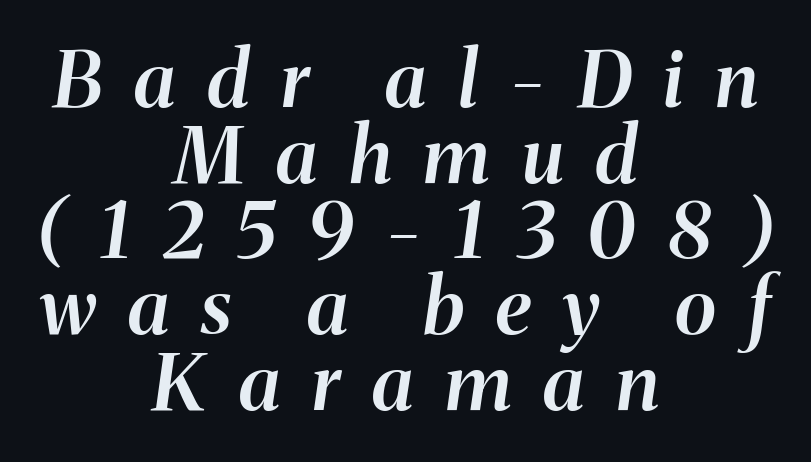
{"italic": "yes", "lean": "right", "slant_degrees": 8, "bold": "semi", "weight": "semibold", "width": "normal", "stroke_contrast": "medium", "x_height": "medium", "monospaced": "no", "underline": "no", "align": "center", "line_spacing": "tight", "line_spacing_ratio": 0.97, "letter_spacing": "wide", "letter_spacing_em": 0.41, "glyph_px": 78}
